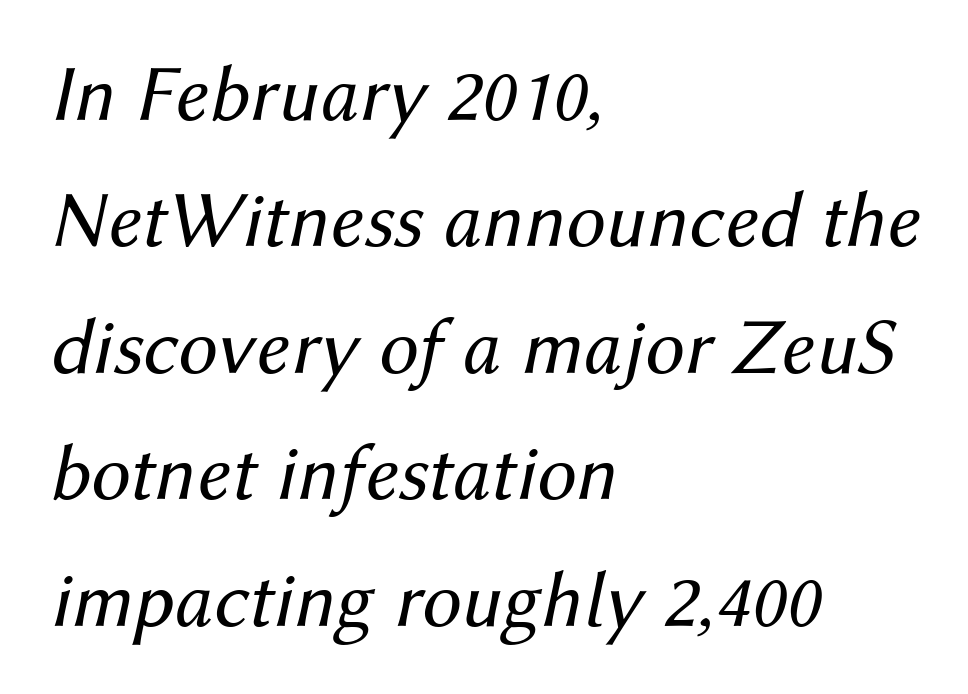
The image shows 80 px regular-weight type, italic (leaning right); set left-aligned, normal line spacing (1.58x), normal letter spacing, not underlined; medium stroke contrast and a medium x-height.
